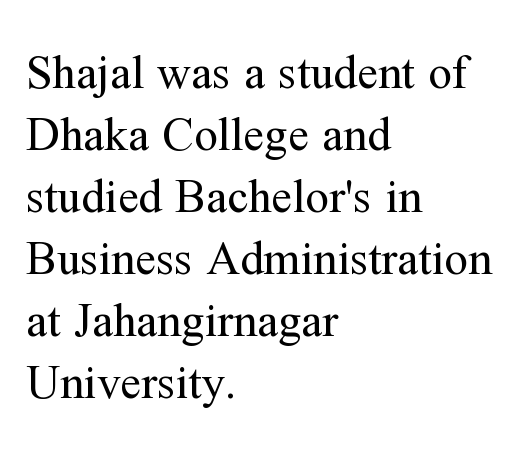
The image shows 47 px regular-weight serif type, upright; set left-aligned, normal line spacing (1.32x), normal letter spacing, not underlined; medium stroke contrast and a medium x-height.
